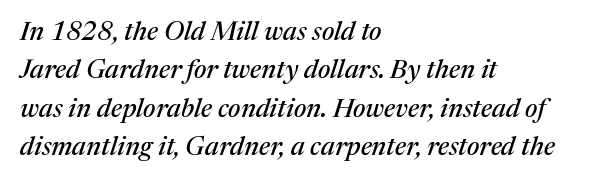
{"italic": "yes", "lean": "right", "slant_degrees": 17, "underline": "no", "align": "left", "line_spacing": "normal", "line_spacing_ratio": 1.48, "letter_spacing": "normal", "letter_spacing_em": 0.0, "glyph_px": 26}
